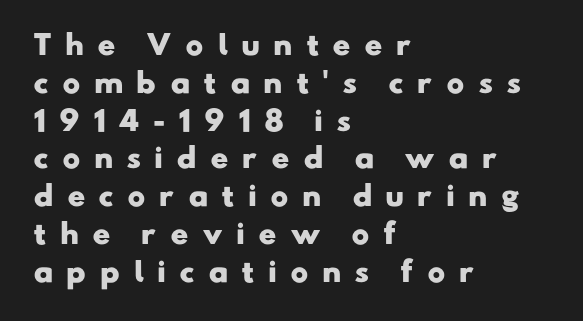
{"bold": "yes", "underline": "no", "align": "left", "line_spacing": "normal", "line_spacing_ratio": 1.4, "letter_spacing": "wide", "letter_spacing_em": 0.48, "glyph_px": 27}
